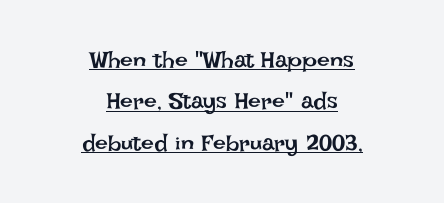
{"italic": "no", "bold": "no", "underline": "yes", "align": "center", "line_spacing_ratio": 1.8, "letter_spacing": "normal", "letter_spacing_em": 0.0, "glyph_px": 23}
